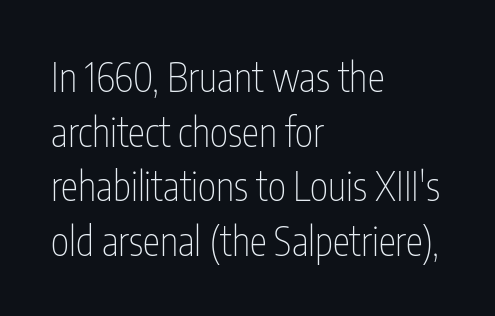
The image shows 39 px thin, condensed sans-serif type, upright; set left-aligned, normal line spacing (1.4x), normal letter spacing, not underlined; low stroke contrast and a medium x-height.
